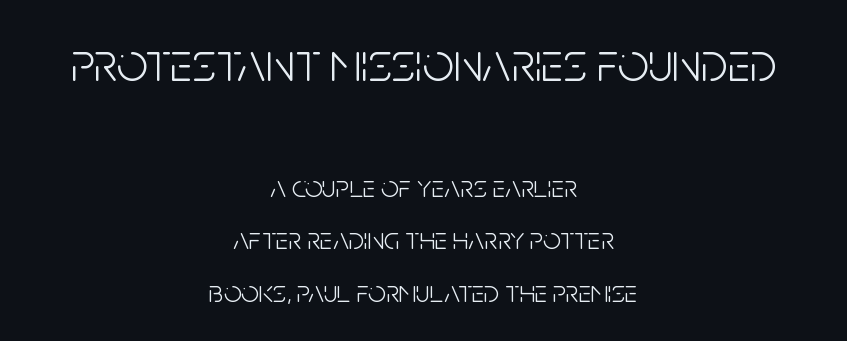
{"serif": "no", "italic": "no", "bold": "no", "weight": "light", "width": "condensed", "stroke_contrast": "low", "x_height": "large", "monospaced": "no", "underline": "no", "align": "center", "line_spacing": "normal", "line_spacing_ratio": 1.68, "letter_spacing": "normal", "letter_spacing_em": 0.0, "larger_block": "first", "size_ratio": 1.77, "glyph_px": 55}
